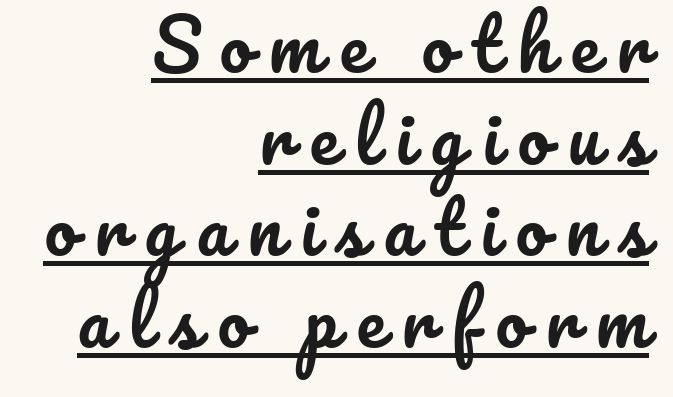
Q: Is the text italic (slanted)? A: Yes.
Q: Is the text underlined? A: Yes.
Q: How is the paragraph aligned? A: Right-aligned.
Q: Is the spacing between letters normal or unusually wide? A: Unusually wide.
Q: Is the spacing between lines tight, normal or loose? A: Normal.
Q: Width (condensed, normal, or wide)? A: Normal.
Q: Stroke contrast? A: Low.
Q: x-height? A: Small.
Q: Monospaced? A: No.
